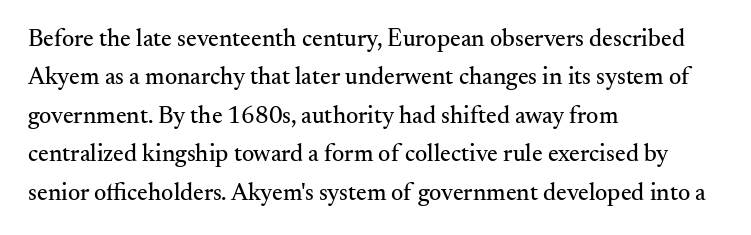
The image shows 24 px text type, upright; set left-aligned, normal line spacing (1.6x), normal letter spacing, not underlined.
